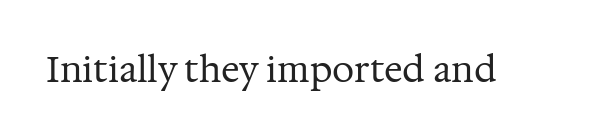
Letters have the restrained weight of plain body copy at most. Bare-footed words on every line. Standard letterfit; no display-style spreading of the glyphs. Do the characters align in a grid? No, the font is proportional. If you drew a line through each stem, it would be perfectly vertical. Serifs: yes, visible at the terminals of the letterforms.
